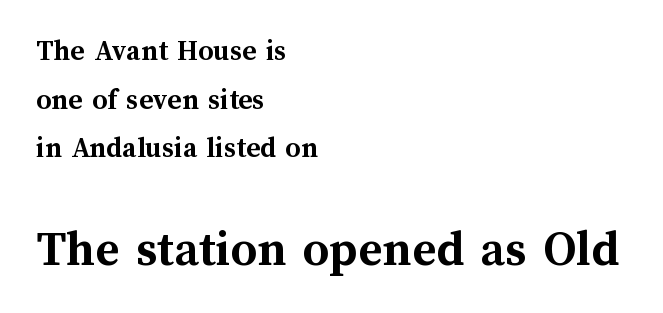
A typesetter would call this proportional, since set widths differ per character. Every letter is thick-stroked: bold, no question. The emphasis by scale lands on block number two, below. The strip under each line holds only bare page.
